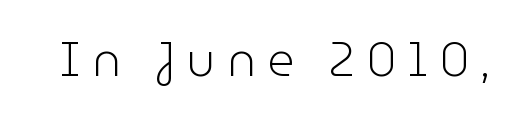
{"serif": "no", "italic": "no", "bold": "no", "weight": "light", "width": "normal", "stroke_contrast": "low", "x_height": "medium", "monospaced": "no", "underline": "no", "letter_spacing": "wide", "letter_spacing_em": 0.24, "glyph_px": 47}
